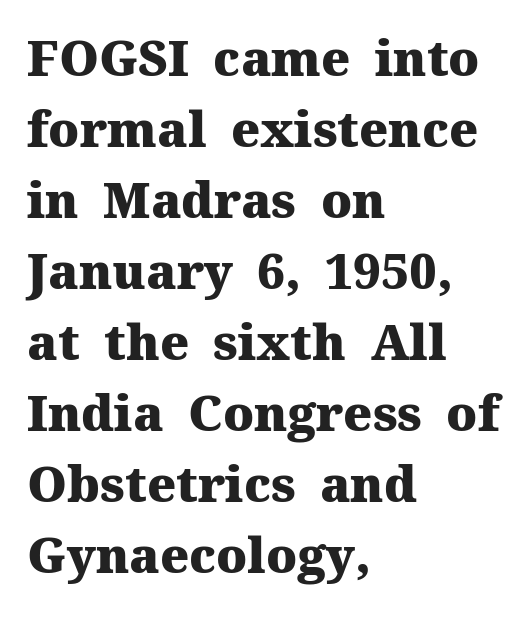
{"serif": "yes", "italic": "no", "bold": "yes", "weight": "heavy", "width": "normal", "stroke_contrast": "medium", "x_height": "medium", "monospaced": "no", "underline": "no", "align": "left", "line_spacing": "normal", "line_spacing_ratio": 1.45, "letter_spacing": "normal", "letter_spacing_em": 0.0, "glyph_px": 49}
